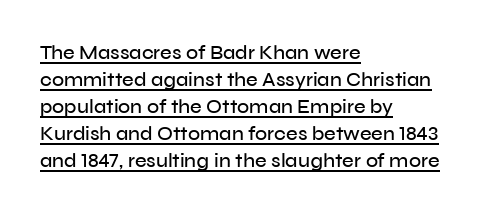
The image shows 20 px text type, upright; set left-aligned, normal line spacing (1.35x), normal letter spacing, underlined.
